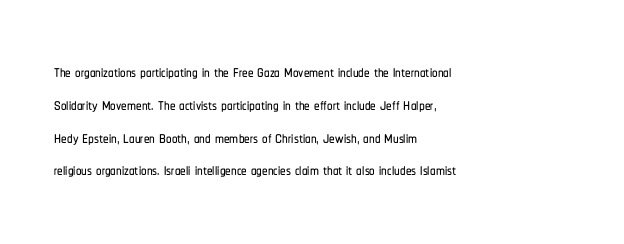
The specimen omits any rule beneath the text block's lines. Is the letter spacing exaggerated? No — it looks like the ordinary default. The typography opts for an upright posture over an oblique one. The rag falls on the right side of this text block. Baseline-to-baseline distance is the conventional proportion of letter height.
